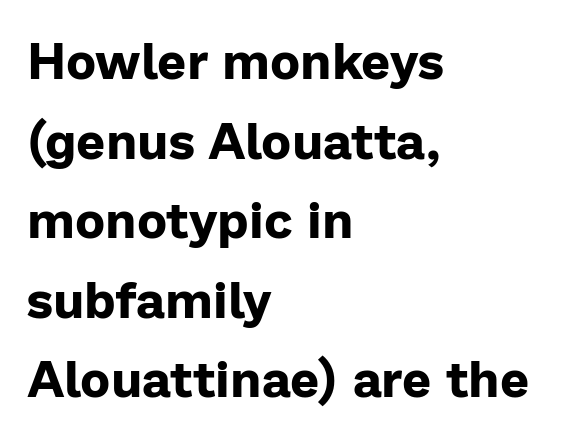
The image shows 51 px bold sans-serif type, upright; set left-aligned, normal line spacing (1.56x), normal letter spacing, not underlined; low stroke contrast and a medium x-height.
